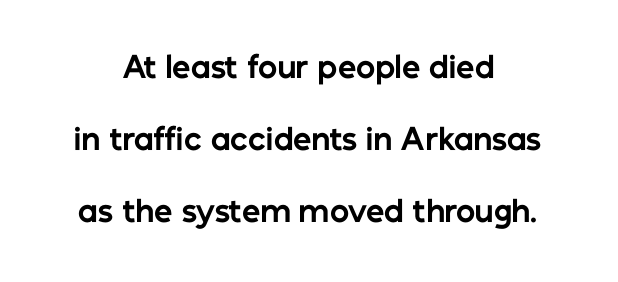
Letterform terminals end flat and unadorned throughout the passage. Proportional: the letters do not fall into vertical columns. Alignment: centered. Just letters on the line, the space beneath them empty. The typography opts for an upright posture over an oblique one. What stands out about the letter spacing? Nothing — it is the standard amount.
